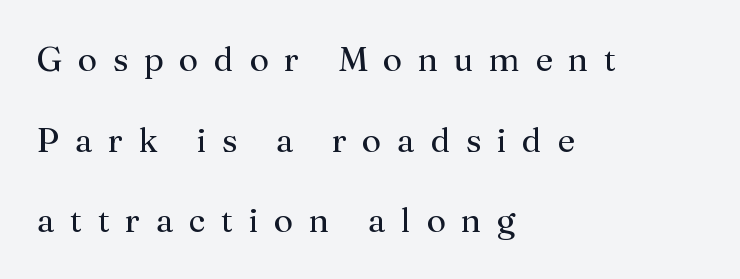
The image shows 34 px regular-weight serif type, upright; set left-aligned, loose line spacing (2.37x), unusually wide letter spacing (+0.46 em), not underlined; medium stroke contrast and a medium x-height.
